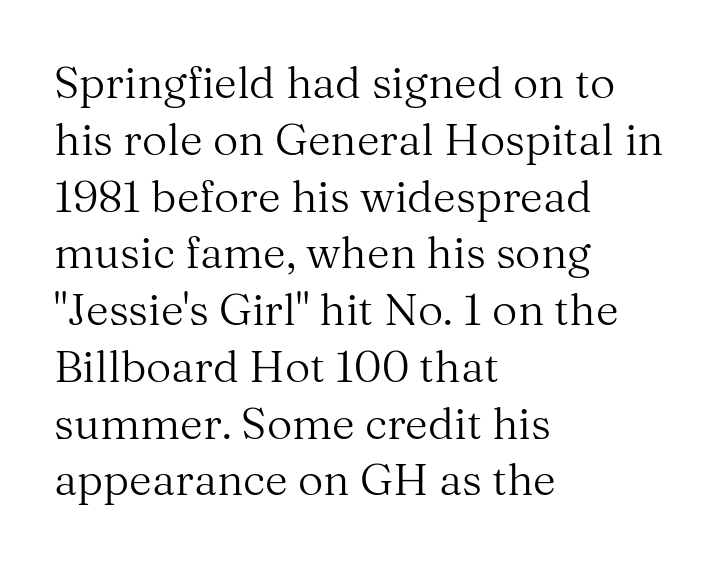
{"serif": "yes", "italic": "no", "bold": "no", "weight": "regular", "width": "normal", "stroke_contrast": "medium", "x_height": "medium", "monospaced": "no", "underline": "no", "align": "left", "line_spacing": "normal", "line_spacing_ratio": 1.29, "letter_spacing": "normal", "letter_spacing_em": 0.0, "glyph_px": 44}
